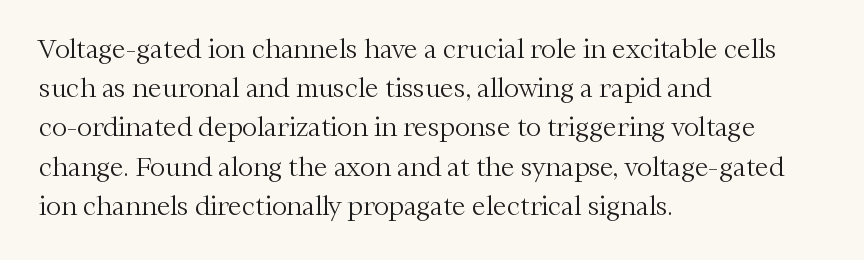
Q: Is the text bold? A: No.
Q: Is the text italic (slanted)? A: No, it is upright.
Q: Is the text underlined? A: No.
Q: How is the paragraph aligned? A: Left-aligned.
Q: Is the spacing between letters normal or unusually wide? A: Normal.
Q: Is the spacing between lines tight, normal or loose? A: Normal.
